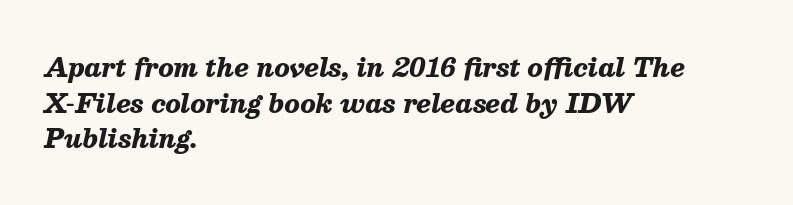
Set as a true bold cut, around the 700 mark. Observe the lean: these are italic letterforms. Summary of vertical rhythm: regular, with standard interline spacing. Rule under the text: the space is simply empty. If you drew a ruler down the left edge, every line would touch it. The rendering keeps characters at their native spacing.
